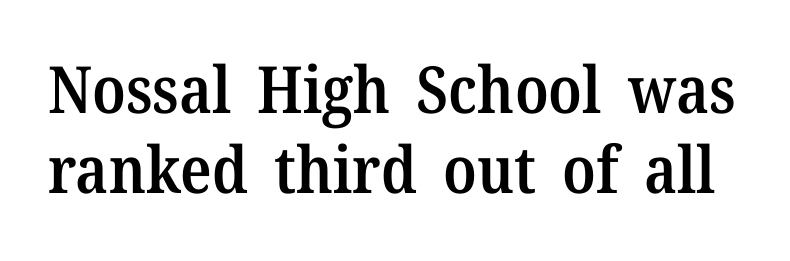
The image shows 65 px semibold serif type, upright; set line spacing 1.23x, normal letter spacing, not underlined; medium stroke contrast and a medium x-height.
